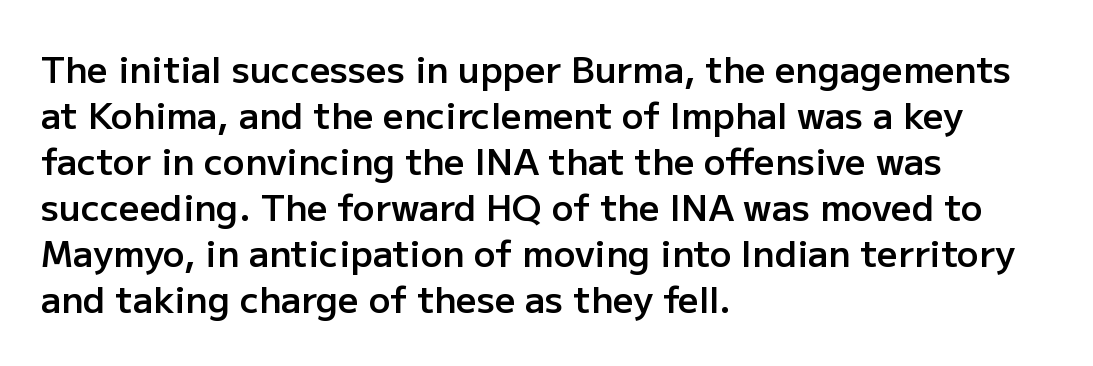
Q: Is the text bold? A: Semi-bold.
Q: Is the text italic (slanted)? A: No, it is upright.
Q: Is the typeface a serif or a sans-serif typeface? A: Sans-serif.
Q: Is the text underlined? A: No.
Q: How is the paragraph aligned? A: Left-aligned.
Q: Is the spacing between letters normal or unusually wide? A: Normal.
Q: Is the spacing between lines tight, normal or loose? A: Normal.
Q: Width (condensed, normal, or wide)? A: Normal.
Q: Stroke contrast? A: Low.
Q: x-height? A: Medium.
Q: Monospaced? A: No.
